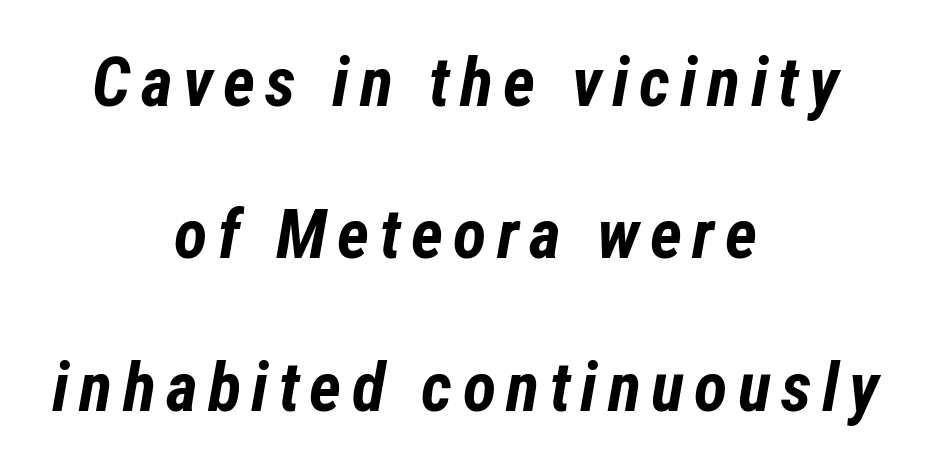
The image shows 69 px bold, condensed type, italic (leaning right); set centered, loose line spacing (2.21x), not underlined; low stroke contrast and a medium x-height.
